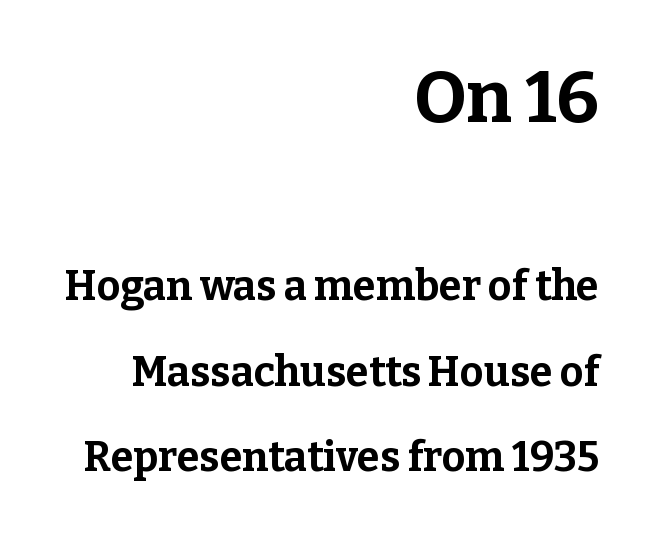
{"serif": "yes", "italic": "no", "bold": "yes", "weight": "bold", "width": "normal", "stroke_contrast": "low", "x_height": "medium", "monospaced": "no", "underline": "no", "align": "right", "line_spacing": "loose", "line_spacing_ratio": 2.08, "letter_spacing": "normal", "letter_spacing_em": 0.0, "larger_block": "first", "size_ratio": 1.76, "glyph_px": 72}
